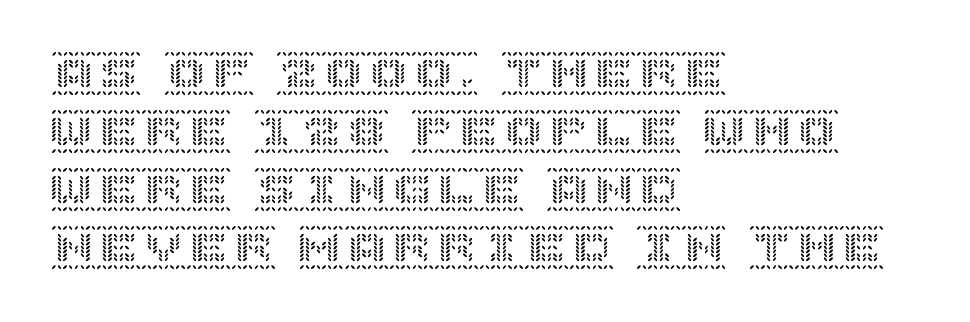
Q: Is the text italic (slanted)? A: No, it is upright.
Q: Is the text underlined? A: No.
Q: How is the paragraph aligned? A: Left-aligned.
Q: Is the spacing between letters normal or unusually wide? A: Normal.
Q: Is the spacing between lines tight, normal or loose? A: Normal.
Q: Width (condensed, normal, or wide)? A: Normal.
Q: x-height? A: Large.
